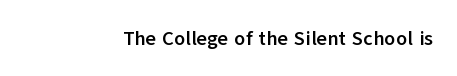
Q: Is the text bold? A: Yes.
Q: Is the text italic (slanted)? A: No, it is upright.
Q: Is the text underlined? A: No.
Q: Is the spacing between letters normal or unusually wide? A: Normal.
